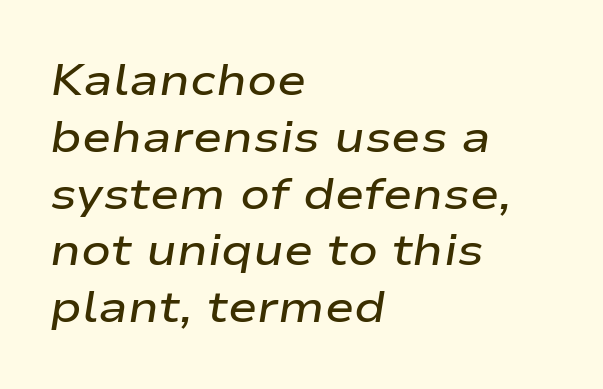
Q: Is the text bold? A: Semi-bold.
Q: Is the text italic (slanted)? A: Yes, it leans right by about 9 degrees.
Q: Is the text underlined? A: No.
Q: How is the paragraph aligned? A: Left-aligned.
Q: Is the spacing between letters normal or unusually wide? A: Normal.
Q: Is the spacing between lines tight, normal or loose? A: Normal.
Q: Width (condensed, normal, or wide)? A: Wide.
Q: Stroke contrast? A: Low.
Q: x-height? A: Medium.
Q: Monospaced? A: No.
